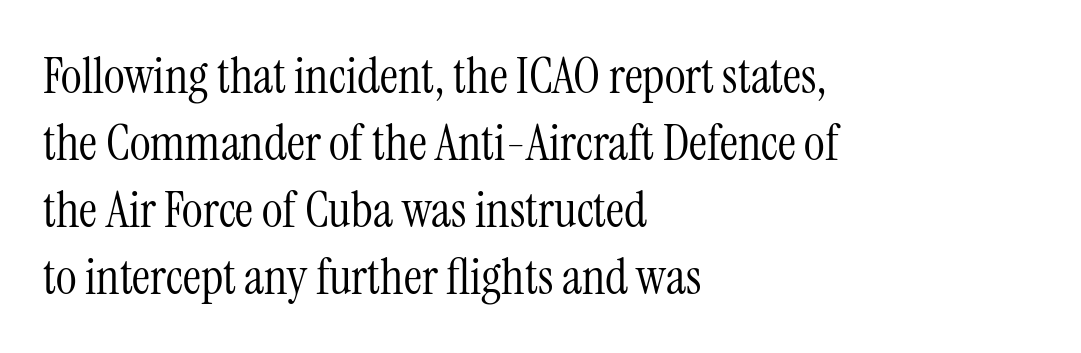
Nothing heavy about these letters — not bold at all. The passage shown is not underscored anywhere. The type sits square on the baseline with zero lean. Casual observation: everything's shoved over to the left. If you measured baseline to baseline, you'd find a middling distance.
